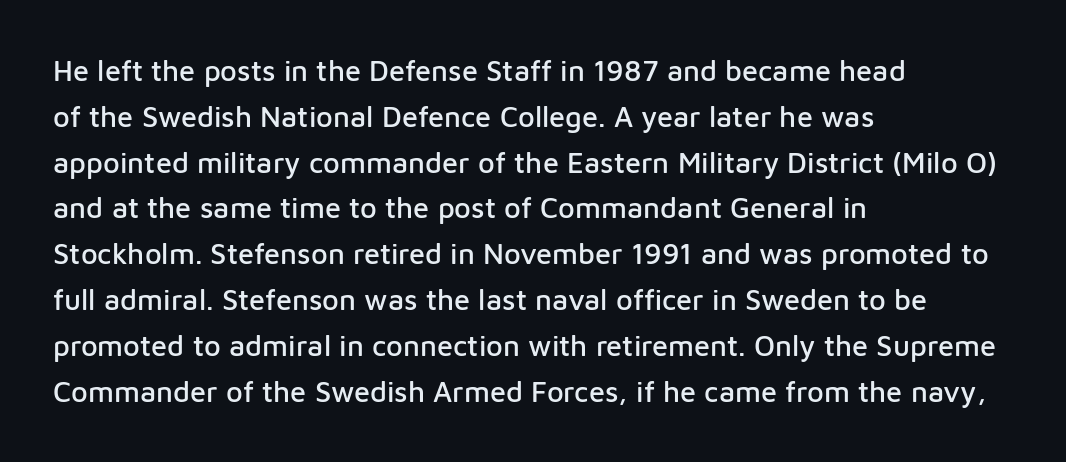
Q: Is the text italic (slanted)? A: No, it is upright.
Q: Is the typeface a serif or a sans-serif typeface? A: Sans-serif.
Q: Is the text underlined? A: No.
Q: How is the paragraph aligned? A: Left-aligned.
Q: Is the spacing between letters normal or unusually wide? A: Normal.
Q: Is the spacing between lines tight, normal or loose? A: Normal.
Q: Width (condensed, normal, or wide)? A: Normal.
Q: Stroke contrast? A: Low.
Q: x-height? A: Medium.
Q: Monospaced? A: No.
